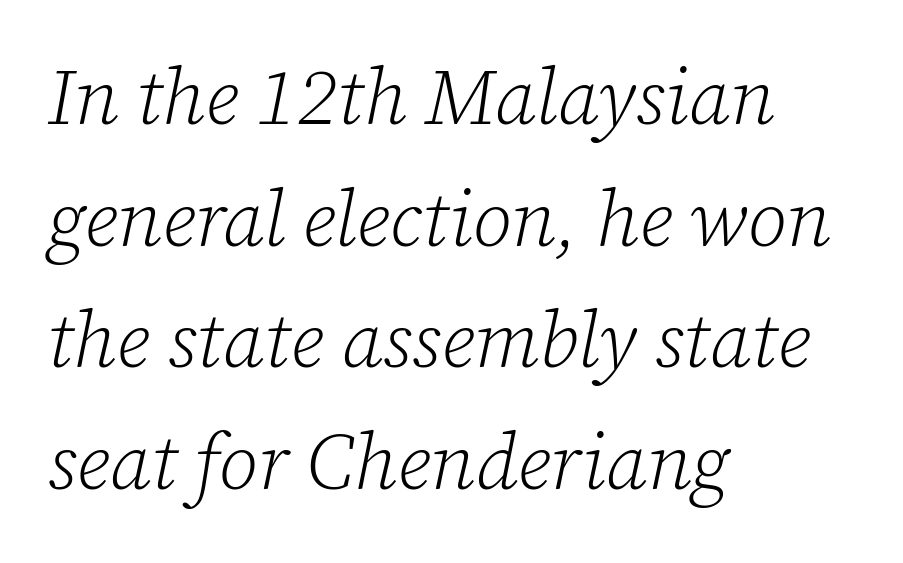
Compared with a centered layout, this one pins lines to the left instead. Character widths vary here, with narrow letters taking less room than wide ones. An italicized treatment has been applied to the whole sample. Compared with a typical body face, this is equally light or lighter still.
